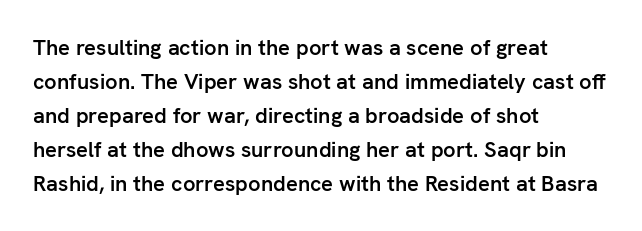
Notice how the stems are strictly vertical — no italics here. The passage shown has conventional tracking throughout. As a designer I'd log this as weight 600, semibold. Line beginnings align vertically; line endings do not.
